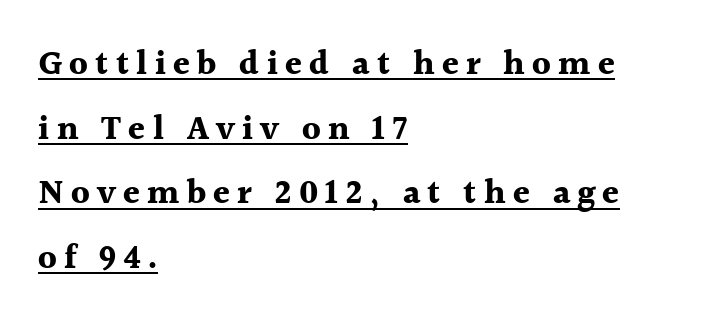
Q: Is the text bold? A: Yes.
Q: Is the text italic (slanted)? A: No, it is upright.
Q: Is the typeface a serif or a sans-serif typeface? A: Serif.
Q: Is the text underlined? A: Yes.
Q: How is the paragraph aligned? A: Left-aligned.
Q: Is the spacing between letters normal or unusually wide? A: Unusually wide.
Q: Is the spacing between lines tight, normal or loose? A: Loose.
Q: Width (condensed, normal, or wide)? A: Normal.
Q: x-height? A: Medium.
Q: Monospaced? A: No.
